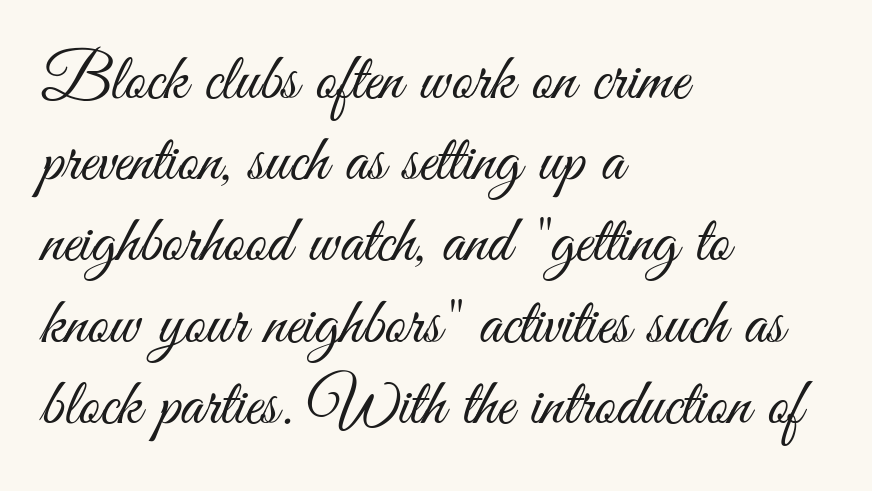
Q: Is the text bold? A: No.
Q: Is the text italic (slanted)? A: Yes.
Q: Is the typeface a serif or a sans-serif typeface? A: Sans-serif.
Q: Is the text underlined? A: No.
Q: How is the paragraph aligned? A: Left-aligned.
Q: Is the spacing between letters normal or unusually wide? A: Normal.
Q: Width (condensed, normal, or wide)? A: Condensed.
Q: Stroke contrast? A: Medium.
Q: x-height? A: Small.
Q: Monospaced? A: No.
